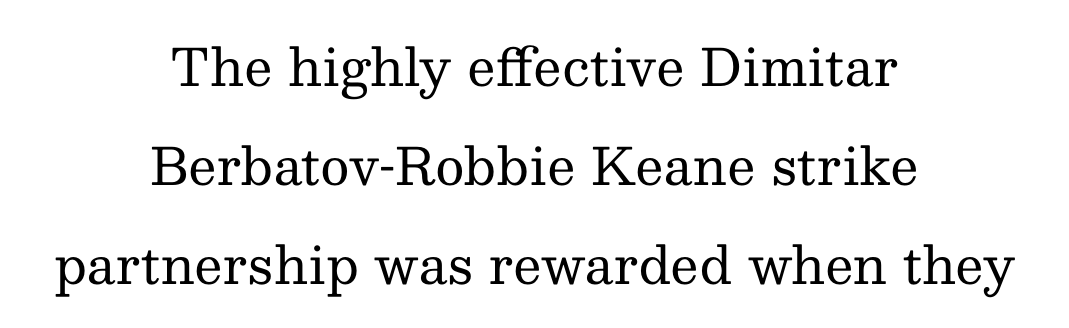
Observe the ordinary spacing: letters are neighbours, not strangers. A typesetter would mark this as roman, not italic. Here the designer chose a conventional face with non-uniform glyph widths. How would I describe the line gaps? Wide and relaxed. A quiet, ordinary-to-light weight characterises the typeface.
